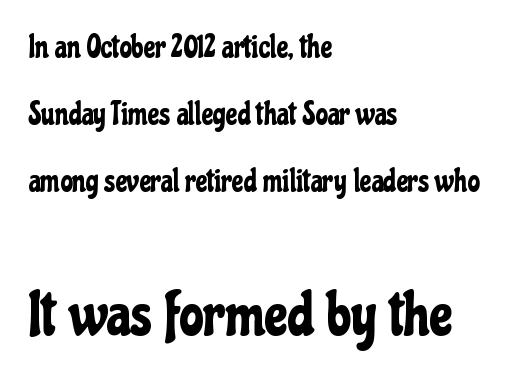
Q: Is the text italic (slanted)? A: No, it is upright.
Q: Is the typeface a serif or a sans-serif typeface? A: Sans-serif.
Q: Is the text underlined? A: No.
Q: How is the paragraph aligned? A: Left-aligned.
Q: Is the spacing between letters normal or unusually wide? A: Normal.
Q: Is the spacing between lines tight, normal or loose? A: Loose.
Q: Which block of text is set in a larger size, the first (top) or the second (bottom)? A: The second (bottom) one.
Q: Width (condensed, normal, or wide)? A: Condensed.
Q: Stroke contrast? A: Low.
Q: x-height? A: Medium.
Q: Monospaced? A: No.
